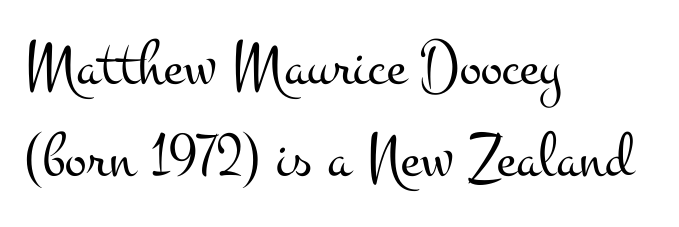
Q: Is the text bold? A: No.
Q: Is the text italic (slanted)? A: Yes.
Q: Is the typeface a serif or a sans-serif typeface? A: Serif.
Q: Is the text underlined? A: No.
Q: How is the paragraph aligned? A: Left-aligned.
Q: Is the spacing between letters normal or unusually wide? A: Normal.
Q: Is the spacing between lines tight, normal or loose? A: Normal.
Q: Width (condensed, normal, or wide)? A: Wide.
Q: Stroke contrast? A: Medium.
Q: x-height? A: Small.
Q: Monospaced? A: No.
